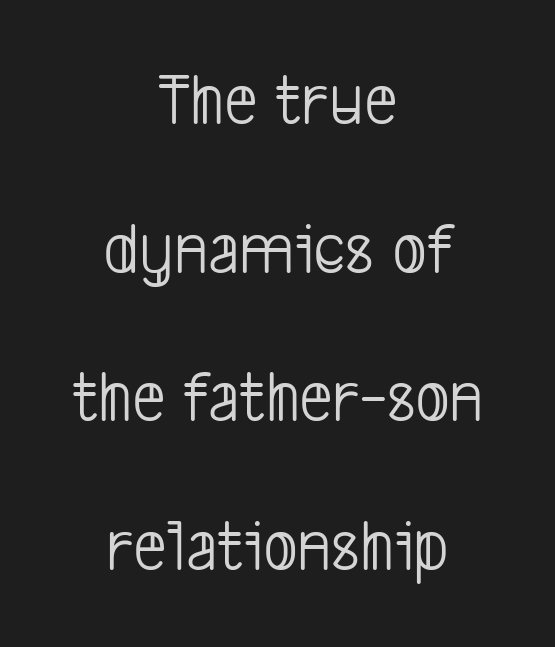
Q: Is the text bold? A: No.
Q: Is the typeface a serif or a sans-serif typeface? A: Sans-serif.
Q: Is the text underlined? A: No.
Q: How is the paragraph aligned? A: Centered.
Q: Is the spacing between letters normal or unusually wide? A: Normal.
Q: Is the spacing between lines tight, normal or loose? A: Loose.
Q: Width (condensed, normal, or wide)? A: Condensed.
Q: Stroke contrast? A: Low.
Q: x-height? A: Medium.
Q: Monospaced? A: No.
